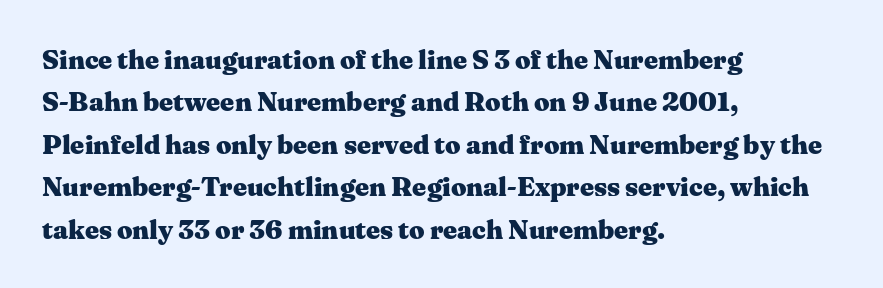
{"italic": "no", "bold": "yes", "underline": "no", "align": "left", "line_spacing": "normal", "line_spacing_ratio": 1.57, "letter_spacing": "normal", "letter_spacing_em": 0.0, "glyph_px": 27}
